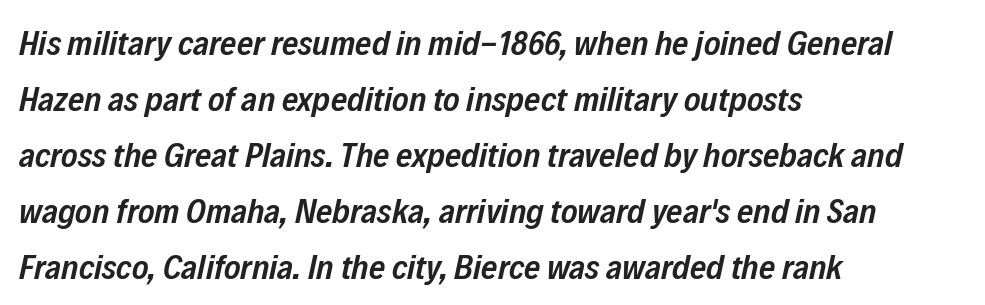
{"italic": "yes", "lean": "right", "slant_degrees": 12, "bold": "semi", "weight": "semibold", "width": "condensed", "stroke_contrast": "low", "x_height": "medium", "monospaced": "no", "underline": "no", "align": "left", "line_spacing": "normal", "line_spacing_ratio": 1.6, "letter_spacing": "normal", "letter_spacing_em": 0.0, "glyph_px": 35}
